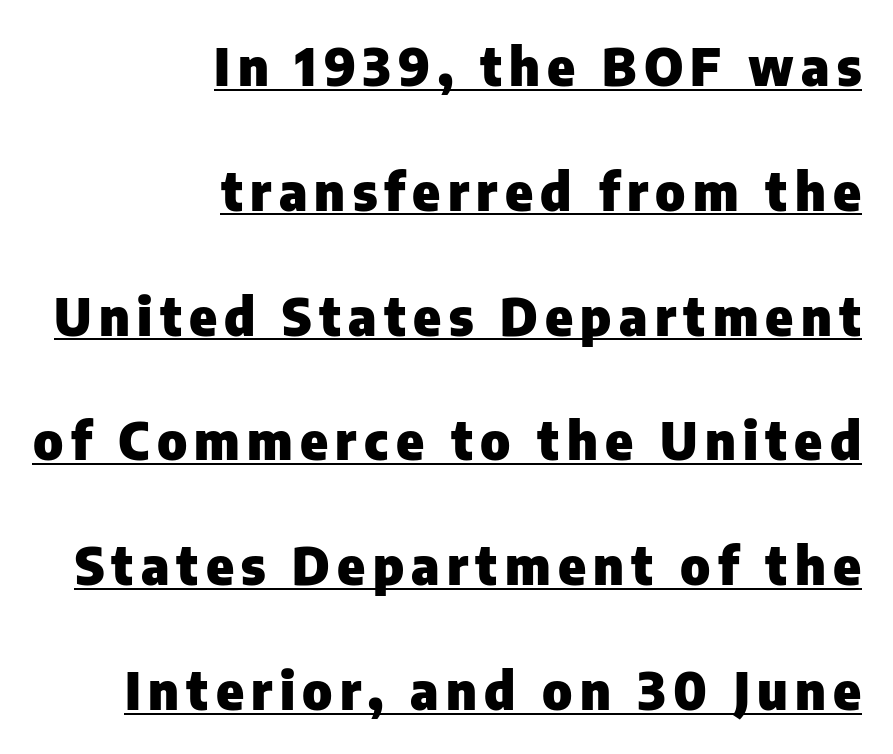
The image shows 52 px heavy sans-serif type, upright; set right-aligned, loose line spacing (2.4x), underlined; low stroke contrast and a medium x-height.
